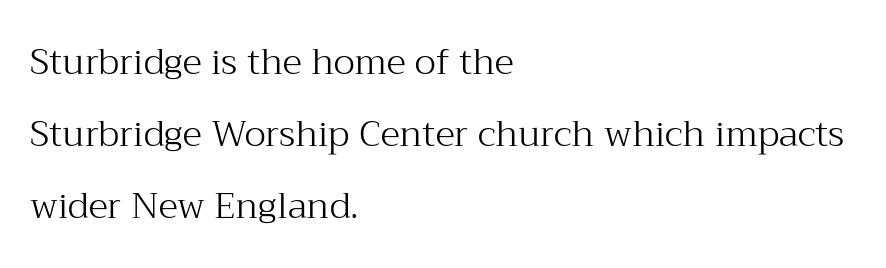
Compared with typical body copy, the letter spacing here is the same. The strip under each line holds only bare page. Look at the bottom of the vertical strokes: they flare into serifs here. No letter is thick-stroked: the sample isn't bold. Proportional: the letters do not fall into vertical columns. Alignment: flush left.
